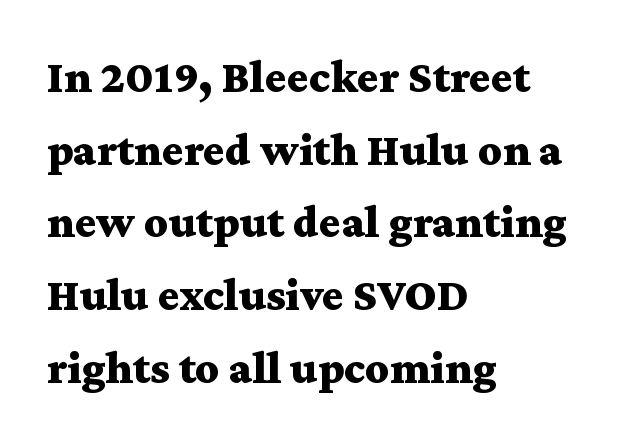
The image shows 46 px bold, wide serif type, upright; set left-aligned, normal line spacing (1.58x), normal letter spacing, not underlined; medium stroke contrast and a medium x-height.
